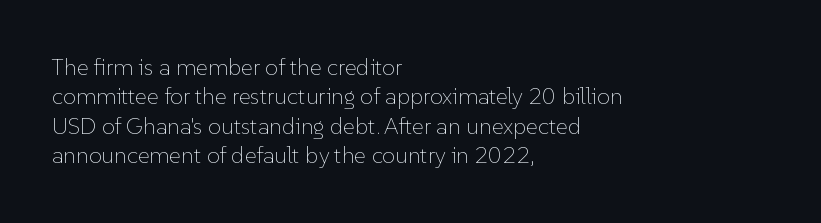
The image shows 23 px text type, upright; set left-aligned, normal line spacing (1.28x), normal letter spacing, not underlined.
